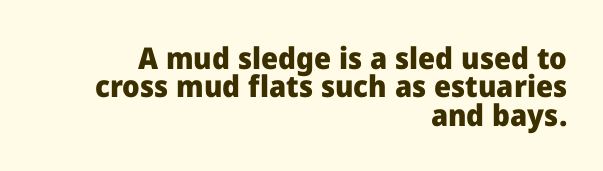
{"serif": "no", "italic": "no", "bold": "yes", "weight": "heavy", "width": "normal", "stroke_contrast": "low", "x_height": "medium", "monospaced": "no", "underline": "no", "align": "right", "line_spacing": "tight", "line_spacing_ratio": 0.95, "letter_spacing": "normal", "letter_spacing_em": 0.0, "glyph_px": 30}
